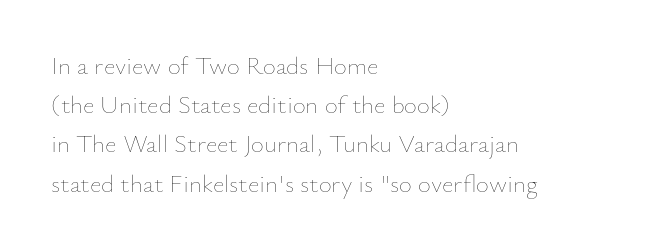
Q: Is the text bold? A: No.
Q: Is the text italic (slanted)? A: No, it is upright.
Q: Is the text underlined? A: No.
Q: How is the paragraph aligned? A: Left-aligned.
Q: Is the spacing between letters normal or unusually wide? A: Normal.
Q: Is the spacing between lines tight, normal or loose? A: Normal.
